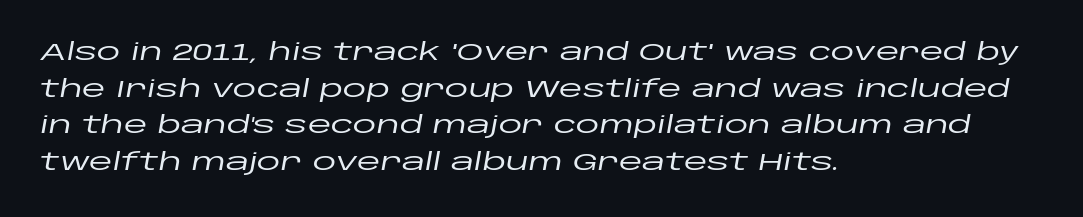
Q: Is the text italic (slanted)? A: Yes, it leans right by about 10 degrees.
Q: Is the text underlined? A: No.
Q: How is the paragraph aligned? A: Left-aligned.
Q: Is the spacing between letters normal or unusually wide? A: Normal.
Q: Is the spacing between lines tight, normal or loose? A: Normal.
